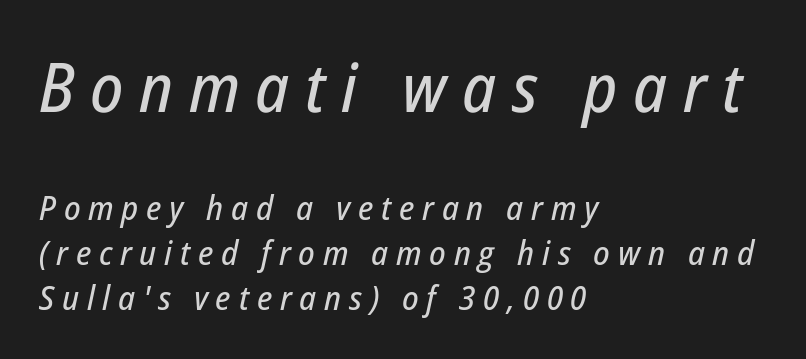
The image shows 68 px condensed type, italic (leaning right); set left-aligned, normal line spacing (1.32x), unusually wide letter spacing (+0.23 em), not underlined; the first (top) block is 2.0x larger; low stroke contrast and a medium x-height.
